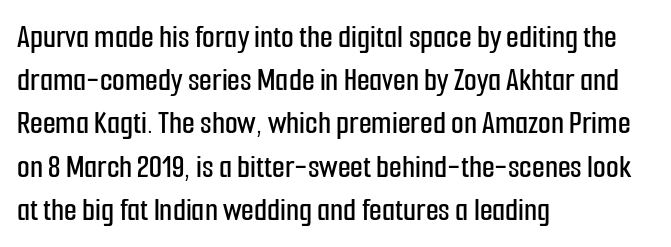
Style check: upright. Students, observe: this is what conventionally led text looks like. Varying glyph widths throughout — classic text-font behaviour. A classic flush-left, rag-right setting is used for this passage. Underline: absent. Glyph-to-glyph distance matches everyday printed text.
